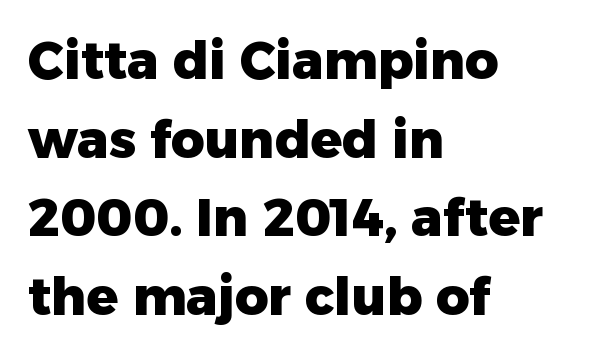
The image shows 52 px heavy sans-serif type, upright; set left-aligned, normal line spacing (1.51x), normal letter spacing, not underlined; low stroke contrast and a medium x-height.
